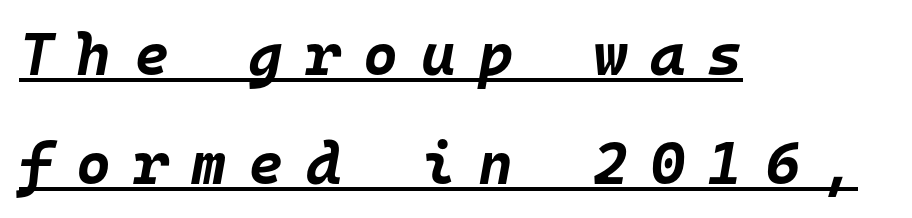
{"italic": "yes", "lean": "right", "slant_degrees": 10, "bold": "yes", "weight": "bold", "width": "normal", "stroke_contrast": "low", "x_height": "large", "monospaced": "yes", "underline": "yes", "align": "left", "line_spacing_ratio": 1.81, "letter_spacing": "wide", "letter_spacing_em": 0.37, "glyph_px": 60}
